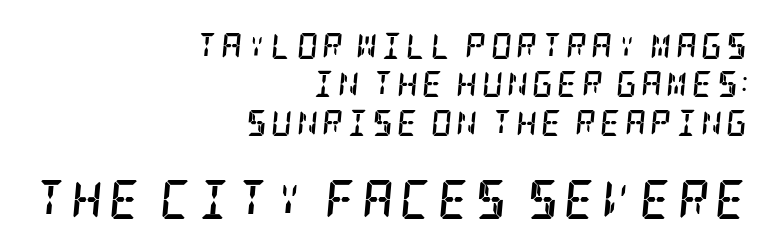
{"serif": "yes", "italic": "yes", "lean": "right", "slant_degrees": 5, "bold": "yes", "weight": "semibold", "width": "condensed", "stroke_contrast": "low", "x_height": "large", "underline": "no", "align": "right", "line_spacing": "normal", "line_spacing_ratio": 1.48, "larger_block": "second", "size_ratio": 1.5, "glyph_px": 39}
